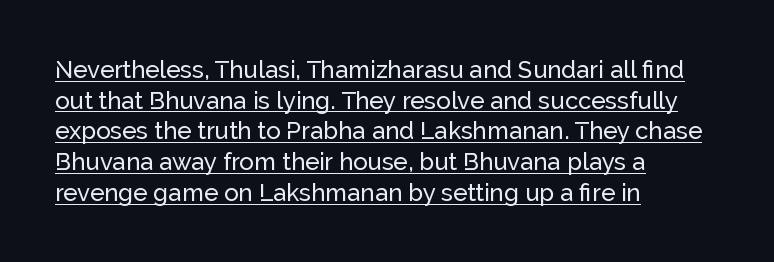
{"italic": "no", "underline": "yes", "align": "left", "line_spacing": "normal", "line_spacing_ratio": 1.28, "letter_spacing": "normal", "letter_spacing_em": 0.0, "glyph_px": 24}
